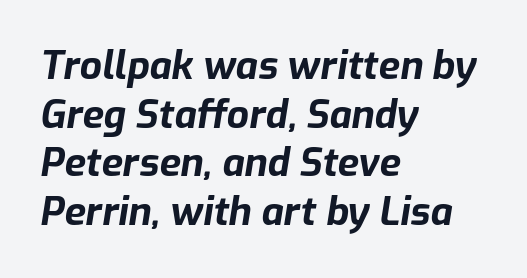
The image shows 39 px bold type, italic (leaning right); set left-aligned, normal line spacing (1.25x), normal letter spacing, not underlined; low stroke contrast and a medium x-height.
